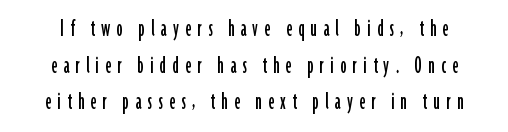
The strip under each line holds only bare page. Glyph-to-glyph distance is far greater than everyday printed text. Do the letters lean? They stand straight. Reading down the column, the eye jumps a familiar distance to each next line.
